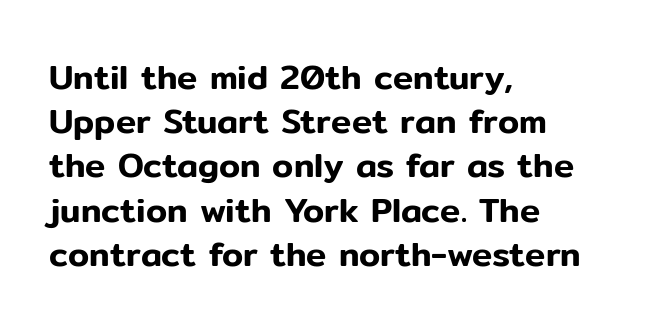
Q: Is the text italic (slanted)? A: No, it is upright.
Q: Is the typeface a serif or a sans-serif typeface? A: Sans-serif.
Q: Is the text underlined? A: No.
Q: How is the paragraph aligned? A: Left-aligned.
Q: Is the spacing between letters normal or unusually wide? A: Normal.
Q: Is the spacing between lines tight, normal or loose? A: Normal.
Q: Width (condensed, normal, or wide)? A: Normal.
Q: Stroke contrast? A: Low.
Q: x-height? A: Medium.
Q: Monospaced? A: No.
